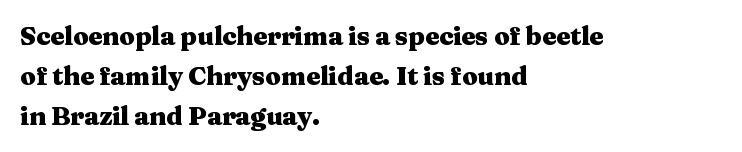
The image shows 25 px bold type, upright; set left-aligned, normal line spacing (1.6x), normal letter spacing, not underlined.
